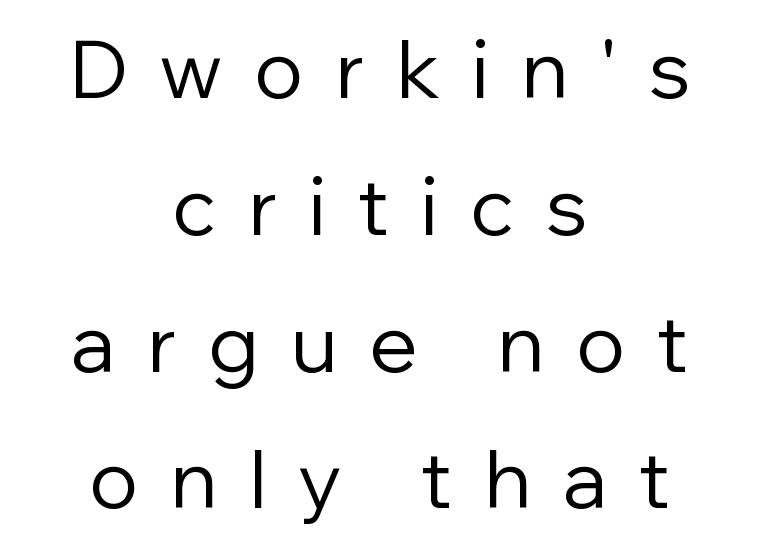
Q: Is the text bold? A: No.
Q: Is the text italic (slanted)? A: No, it is upright.
Q: Is the typeface a serif or a sans-serif typeface? A: Sans-serif.
Q: Is the text underlined? A: No.
Q: How is the paragraph aligned? A: Centered.
Q: Is the spacing between letters normal or unusually wide? A: Unusually wide.
Q: Width (condensed, normal, or wide)? A: Normal.
Q: Stroke contrast? A: Low.
Q: x-height? A: Medium.
Q: Monospaced? A: No.
